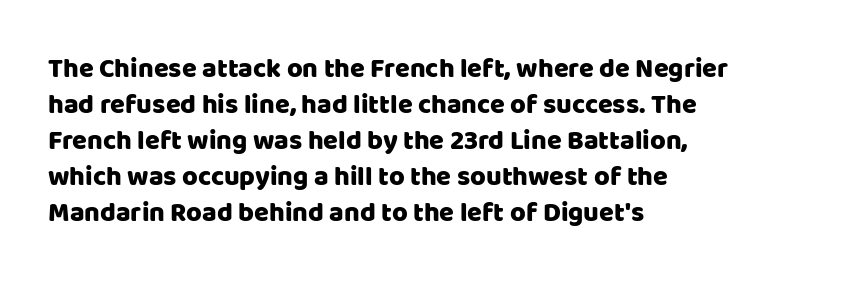
Vertically, the passage feels balanced, rows spaced as you'd expect. The face used here is rendered with its standard letterfit. The words here are not underlined. Posture: straight, roman, zero tilt.
